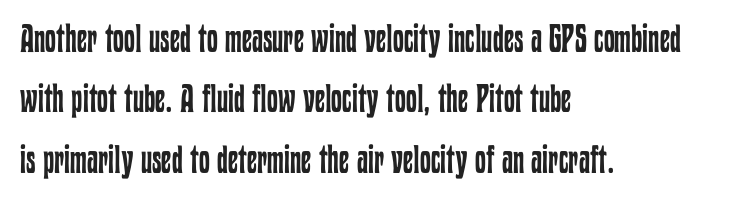
The rag falls on the right side of this text block. Compared with a typical body face, this is equally light or lighter still. The foot of each line stays bare and open. Spacing verdict: proportional, widths tailored to each character.
